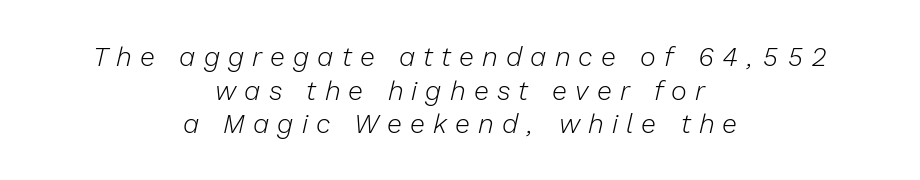
Teacher's note: observe the equal gaps on both sides — that is centered alignment. This rendering features lettering with no underline. This is oblique type, the kind used for emphasis or titles. Caption: expanded tracking, letters set apart. Is there much room between lines? A standard amount, neither cramped nor airy.
